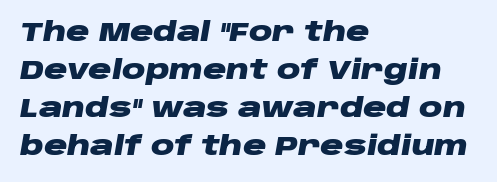
Inter-character spacing is left at the font's built-in metrics. Vertical spacing — default. This sample uses an oblique cut, with every glyph tilted off the vertical. Glance below the letters and you will spot only blank space. I'd describe the lettering as bold — thick and assertive. Notice how the passage keeps a crisp vertical edge on the left only.
